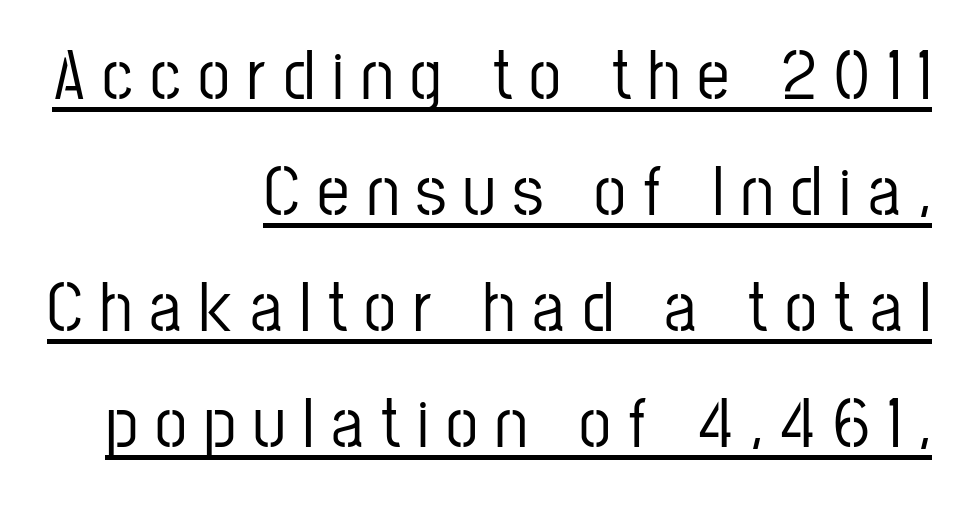
A student would call this right alignment; a typographer would say flush right, rag left. A typesetter would call this heavily tracked-out type. Is this a sans? Yes — the strokes have no serifs. This sample carries an underscore along the baseline area.
